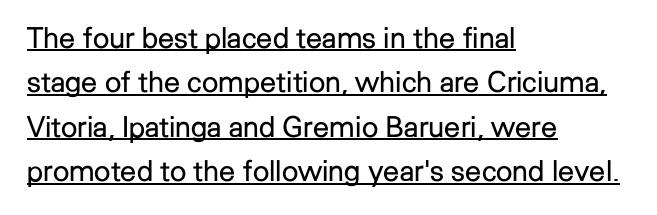
Does the copy run flush right? No — it runs flush left. Upright lettering throughout. In designer terms, the underline attribute is active on this setting. The face used here is proportionally spaced, like ordinary book or web type. The horizontal fit of the characters is conventional and even. Reading down the column, the eye jumps a familiar distance to each next line.
